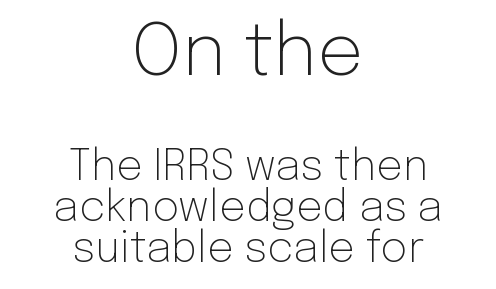
Q: Is the text bold? A: No.
Q: Is the text italic (slanted)? A: No, it is upright.
Q: Is the typeface a serif or a sans-serif typeface? A: Sans-serif.
Q: Is the text underlined? A: No.
Q: How is the paragraph aligned? A: Centered.
Q: Is the spacing between letters normal or unusually wide? A: Normal.
Q: Is the spacing between lines tight, normal or loose? A: Tight.
Q: Which block of text is set in a larger size, the first (top) or the second (bottom)? A: The first (top) one.
Q: Width (condensed, normal, or wide)? A: Normal.
Q: Stroke contrast? A: Low.
Q: x-height? A: Medium.
Q: Monospaced? A: No.
